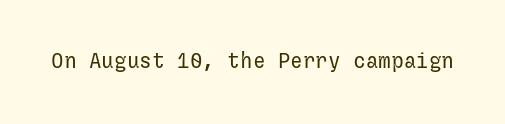
The image shows 21 px text type, upright; set normal letter spacing, not underlined.
